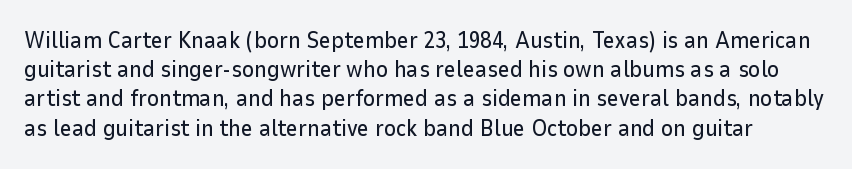
Q: Is the text italic (slanted)? A: No, it is upright.
Q: Is the text underlined? A: No.
Q: Is the spacing between letters normal or unusually wide? A: Normal.
Q: Is the spacing between lines tight, normal or loose? A: Normal.
